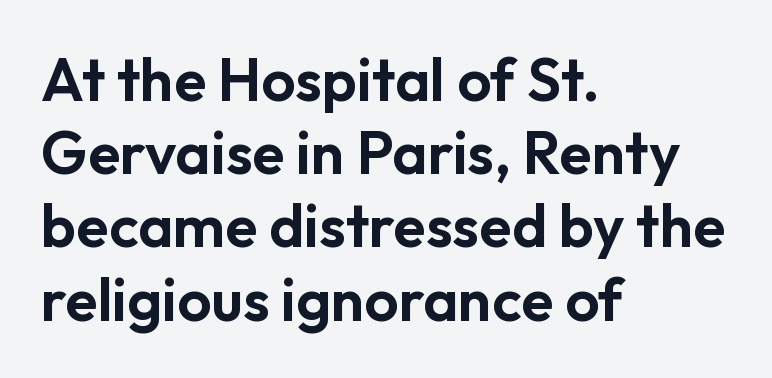
Honestly, there is no underline to notice here at all. Tracking here is standard; glyphs follow each other at the usual distance. The ragged edge is on the right, which tells us the setting is flush left. Every character sits straight up, as roman type does. Here the designer chose a conventional face with non-uniform glyph widths. No feet cap the strokes, marking this as sans-serif type.
